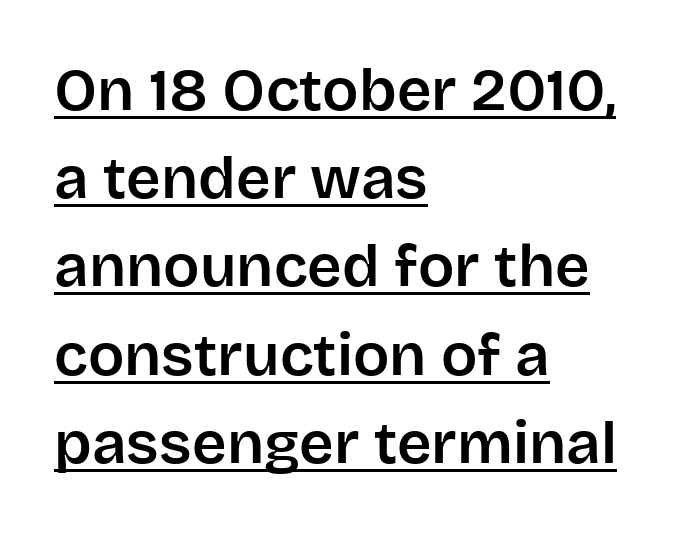
The image shows 60 px sans-serif type, upright; set left-aligned, normal line spacing (1.47x), normal letter spacing, underlined; low stroke contrast and a large x-height.
